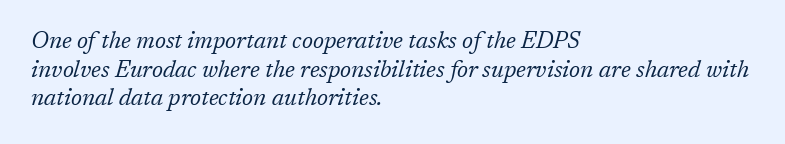
Observe the lean: these are italic letterforms. There is no visible air inserted between adjacent glyphs. Caption: face not bold, strokes unweighted. Typeset ragged right — the left edge is the straight one.
